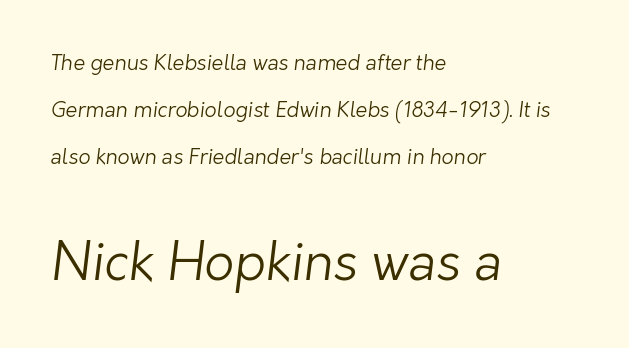
Q: Is the text bold? A: No.
Q: Is the typeface a serif or a sans-serif typeface? A: Sans-serif.
Q: Is the text underlined? A: No.
Q: How is the paragraph aligned? A: Left-aligned.
Q: Is the spacing between letters normal or unusually wide? A: Normal.
Q: Is the spacing between lines tight, normal or loose? A: Loose.
Q: Which block of text is set in a larger size, the first (top) or the second (bottom)? A: The second (bottom) one.
Q: Width (condensed, normal, or wide)? A: Normal.
Q: Stroke contrast? A: Low.
Q: x-height? A: Medium.
Q: Monospaced? A: No.
